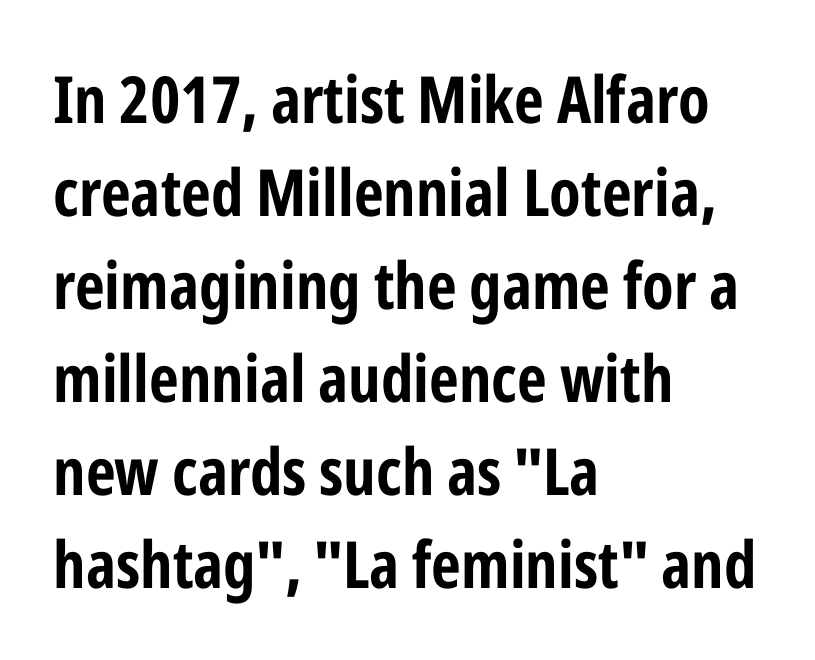
No extra tracking has been applied to these lines. This block has exactly the height ordinary leading produces. Decoration check: the copy has no underline. Vertical strokes here are truly vertical. The letters carry no serifs — their stems end cleanly without finishing strokes. Typographic density is high because the face is bold.
